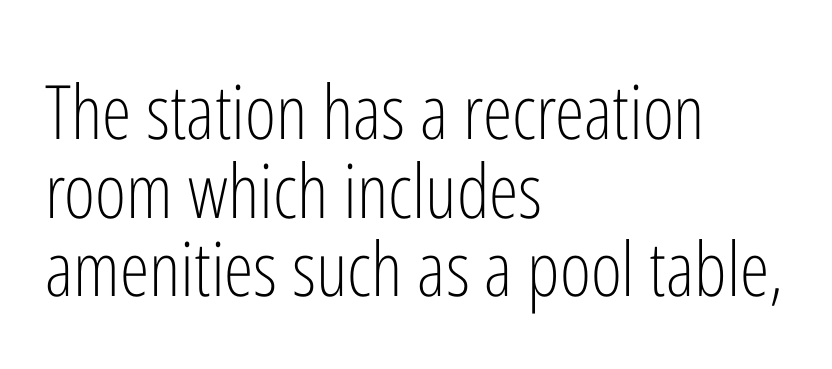
The tracking reads as untouched default to a designer's eye. Tightly led — the rows are bunched. These lines stack with their left ends in a neat column. The axis of the letterforms is exactly vertical. Weight: regular or lighter.
